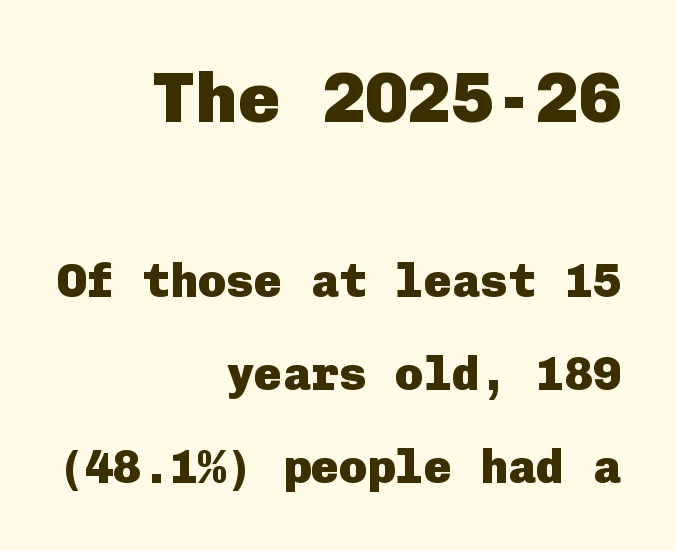
{"serif": "no", "italic": "no", "bold": "yes", "weight": "heavy", "width": "normal", "stroke_contrast": "low", "x_height": "medium", "underline": "no", "align": "right", "line_spacing": "loose", "line_spacing_ratio": 1.98, "letter_spacing": "normal", "letter_spacing_em": 0.0, "larger_block": "first", "size_ratio": 1.51, "glyph_px": 71}
